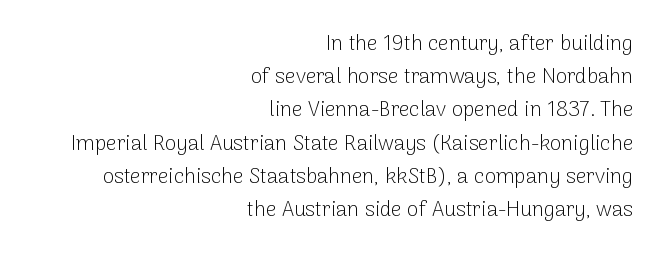
The image shows 21 px text type, upright; set right-aligned, normal line spacing (1.58x), normal letter spacing, not underlined.
